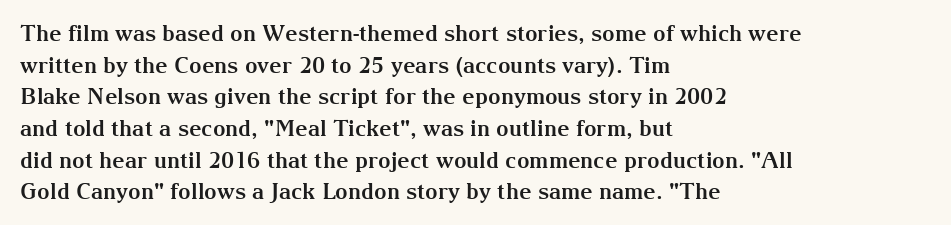
{"italic": "no", "bold": "yes", "underline": "no", "align": "left", "line_spacing": "normal", "line_spacing_ratio": 1.44, "letter_spacing": "normal", "letter_spacing_em": 0.0, "glyph_px": 22}
